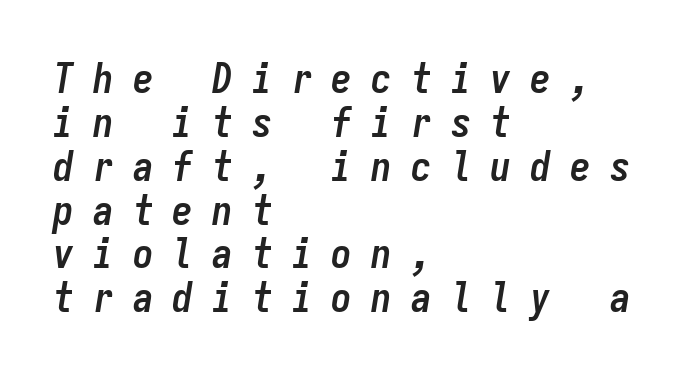
{"italic": "yes", "lean": "right", "slant_degrees": 9, "bold": "yes", "weight": "semibold", "width": "condensed", "stroke_contrast": "low", "x_height": "medium", "monospaced": "yes", "underline": "no", "align": "left", "line_spacing": "tight", "line_spacing_ratio": 1.07, "letter_spacing": "wide", "letter_spacing_em": 0.47, "glyph_px": 41}
